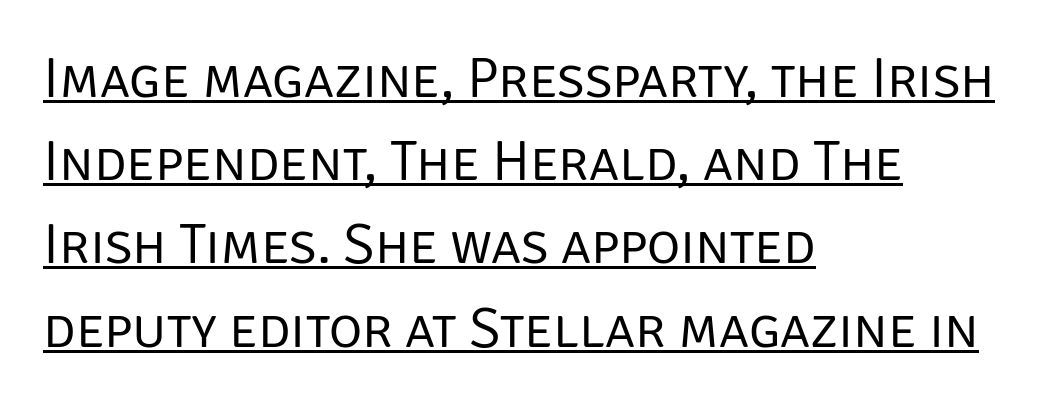
{"serif": "no", "italic": "no", "bold": "no", "weight": "regular", "width": "normal", "stroke_contrast": "low", "x_height": "large", "monospaced": "no", "underline": "yes", "align": "left", "line_spacing": "normal", "line_spacing_ratio": 1.46, "letter_spacing": "normal", "letter_spacing_em": 0.0, "glyph_px": 57}
